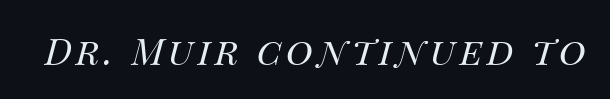
{"italic": "yes", "lean": "right", "slant_degrees": 14, "bold": "no", "weight": "regular", "width": "normal", "stroke_contrast": "medium", "x_height": "large", "monospaced": "no", "underline": "no", "glyph_px": 37}
